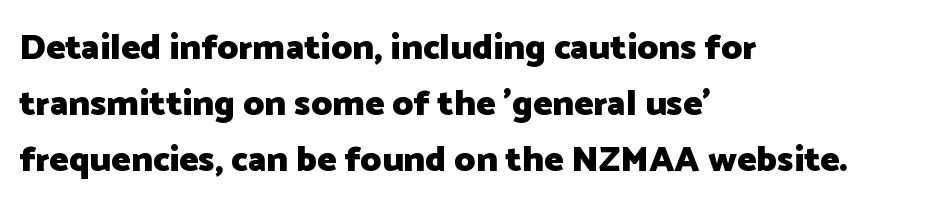
Q: Is the text bold? A: Yes.
Q: Is the text italic (slanted)? A: No, it is upright.
Q: Is the typeface a serif or a sans-serif typeface? A: Sans-serif.
Q: Is the text underlined? A: No.
Q: How is the paragraph aligned? A: Left-aligned.
Q: Is the spacing between letters normal or unusually wide? A: Normal.
Q: Is the spacing between lines tight, normal or loose? A: Normal.
Q: Width (condensed, normal, or wide)? A: Normal.
Q: Stroke contrast? A: Low.
Q: x-height? A: Medium.
Q: Monospaced? A: No.
